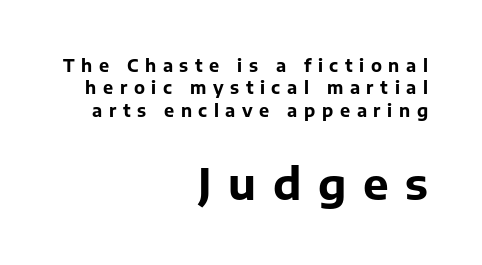
{"serif": "no", "italic": "no", "bold": "yes", "weight": "bold", "width": "normal", "stroke_contrast": "low", "x_height": "medium", "monospaced": "no", "underline": "no", "align": "right", "line_spacing": "normal", "line_spacing_ratio": 1.31, "letter_spacing": "wide", "letter_spacing_em": 0.39, "larger_block": "second", "size_ratio": 2.53, "glyph_px": 43}
